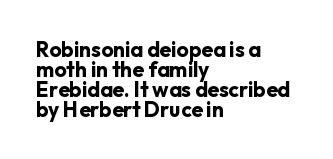
The image shows 21 px bold type, upright; set left-aligned, tight line spacing (0.95x), normal letter spacing, not underlined.
